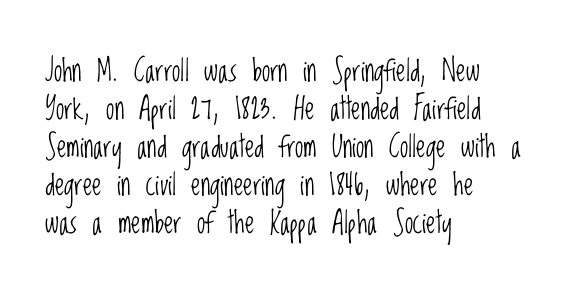
Q: Is the text bold? A: No.
Q: Is the text italic (slanted)? A: No, it is upright.
Q: Is the typeface a serif or a sans-serif typeface? A: Sans-serif.
Q: Is the text underlined? A: No.
Q: How is the paragraph aligned? A: Left-aligned.
Q: Is the spacing between letters normal or unusually wide? A: Normal.
Q: Is the spacing between lines tight, normal or loose? A: Normal.
Q: Width (condensed, normal, or wide)? A: Condensed.
Q: Stroke contrast? A: Low.
Q: x-height? A: Large.
Q: Monospaced? A: No.
